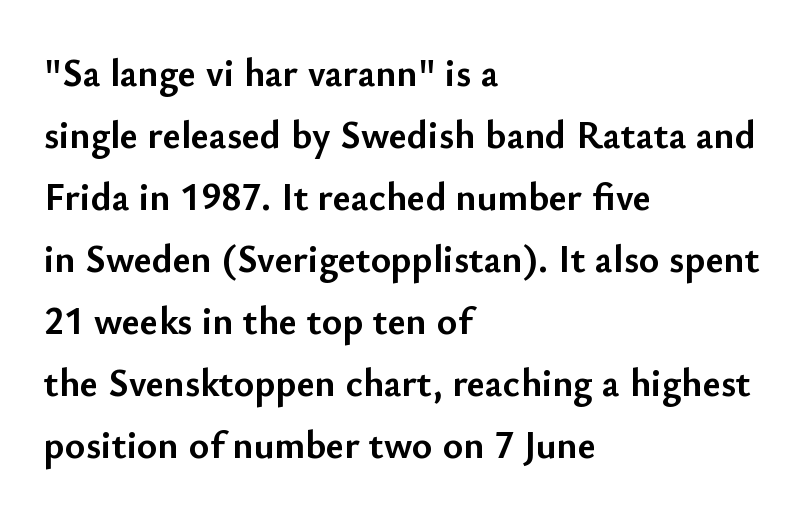
{"serif": "no", "italic": "no", "bold": "yes", "weight": "semibold", "width": "normal", "stroke_contrast": "low", "x_height": "small", "monospaced": "no", "underline": "no", "align": "left", "line_spacing": "normal", "line_spacing_ratio": 1.59, "letter_spacing": "normal", "letter_spacing_em": 0.0, "glyph_px": 39}
